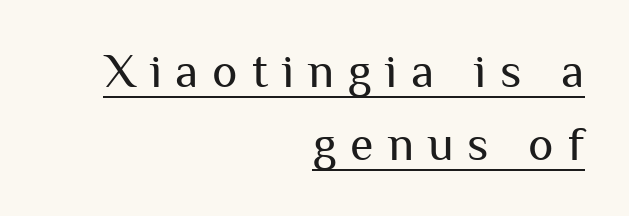
The image shows 48 px regular-weight sans-serif type, upright; set right-aligned, normal line spacing (1.52x), unusually wide letter spacing (+0.29 em), underlined; medium stroke contrast and a medium x-height.
